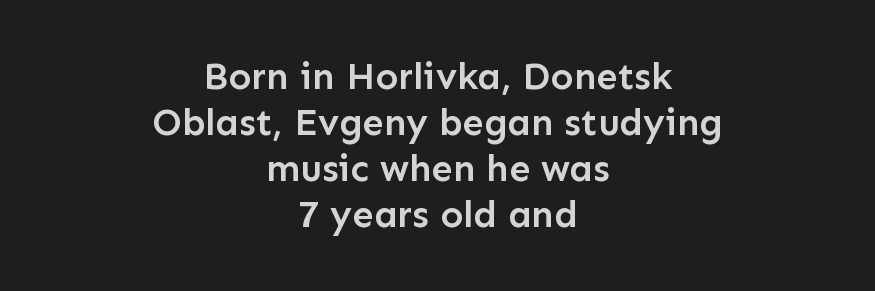
{"serif": "no", "italic": "no", "bold": "semi", "weight": "semibold", "width": "normal", "stroke_contrast": "low", "x_height": "medium", "monospaced": "no", "underline": "no", "align": "center", "line_spacing_ratio": 1.21, "letter_spacing": "normal", "letter_spacing_em": 0.0, "glyph_px": 38}
